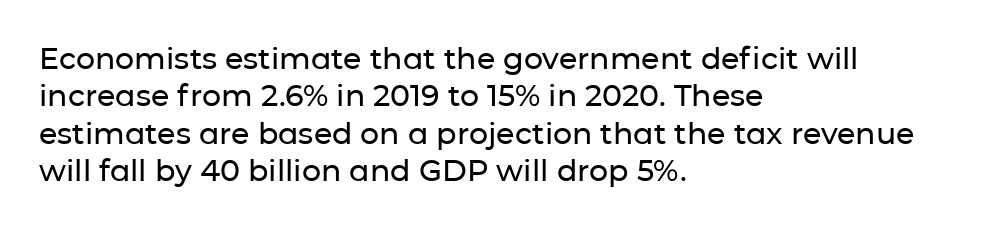
One-word summary of the alignment: left. You can tell it's not italic because the verticals are truly vertical. Bare-footed words on every line. This rendering employs a face without finishing strokes, i.e., a sans-serif. Compared with typical paragraphs, the rows here are spaced about the same. The line texture is even and compact thanks to regular tracking.
